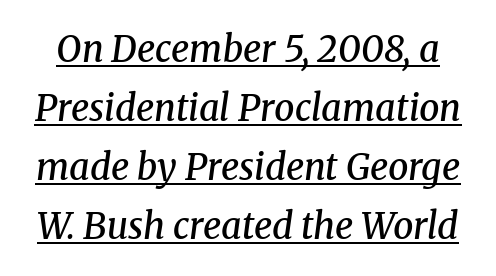
Q: Is the text bold? A: Semi-bold.
Q: Is the text italic (slanted)? A: Yes, it leans right by about 8 degrees.
Q: Is the typeface a serif or a sans-serif typeface? A: Serif.
Q: Is the text underlined? A: Yes.
Q: Is the spacing between letters normal or unusually wide? A: Normal.
Q: Is the spacing between lines tight, normal or loose? A: Normal.
Q: Width (condensed, normal, or wide)? A: Normal.
Q: Stroke contrast? A: Medium.
Q: x-height? A: Medium.
Q: Monospaced? A: No.
